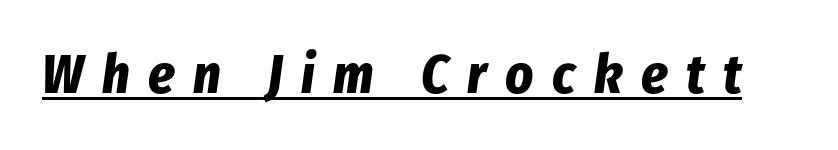
Q: Is the text bold? A: Yes.
Q: Is the text italic (slanted)? A: Yes, it leans right by about 8 degrees.
Q: Is the text underlined? A: Yes.
Q: Is the spacing between letters normal or unusually wide? A: Unusually wide.
Q: Width (condensed, normal, or wide)? A: Condensed.
Q: Stroke contrast? A: Low.
Q: x-height? A: Medium.
Q: Monospaced? A: No.
